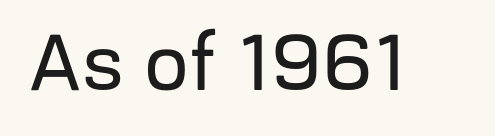
Q: Is the text italic (slanted)? A: No, it is upright.
Q: Is the typeface a serif or a sans-serif typeface? A: Sans-serif.
Q: Is the text underlined? A: No.
Q: Is the spacing between letters normal or unusually wide? A: Normal.
Q: Width (condensed, normal, or wide)? A: Normal.
Q: Stroke contrast? A: Low.
Q: x-height? A: Medium.
Q: Monospaced? A: No.
